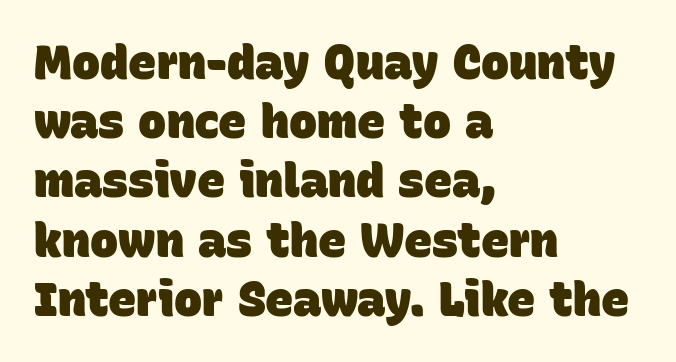
Q: Is the text bold? A: Yes.
Q: Is the typeface a serif or a sans-serif typeface? A: Sans-serif.
Q: Is the text underlined? A: No.
Q: How is the paragraph aligned? A: Left-aligned.
Q: Is the spacing between letters normal or unusually wide? A: Normal.
Q: Is the spacing between lines tight, normal or loose? A: Normal.
Q: Width (condensed, normal, or wide)? A: Normal.
Q: Stroke contrast? A: Low.
Q: x-height? A: Large.
Q: Monospaced? A: No.
